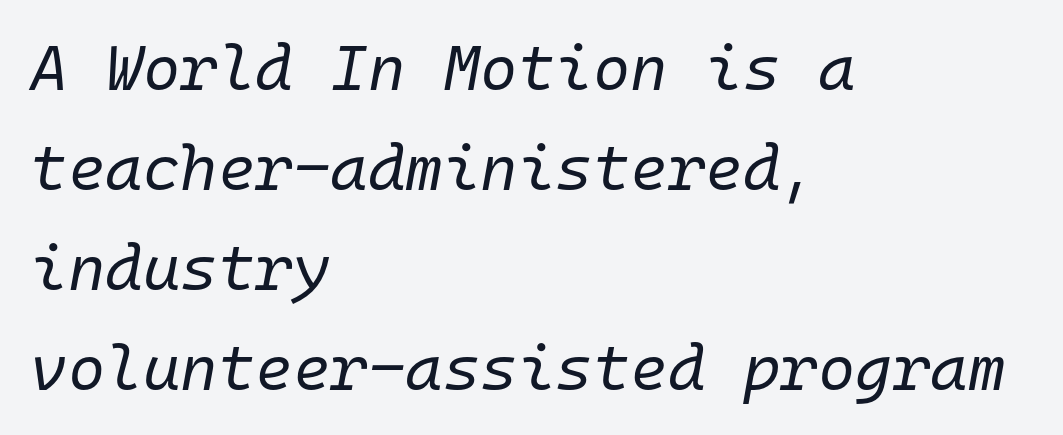
{"italic": "yes", "lean": "right", "slant_degrees": 10, "bold": "no", "weight": "regular", "width": "normal", "stroke_contrast": "low", "x_height": "medium", "monospaced": "yes", "underline": "no", "align": "left", "line_spacing": "normal", "line_spacing_ratio": 1.56, "letter_spacing": "normal", "letter_spacing_em": 0.0, "glyph_px": 64}
